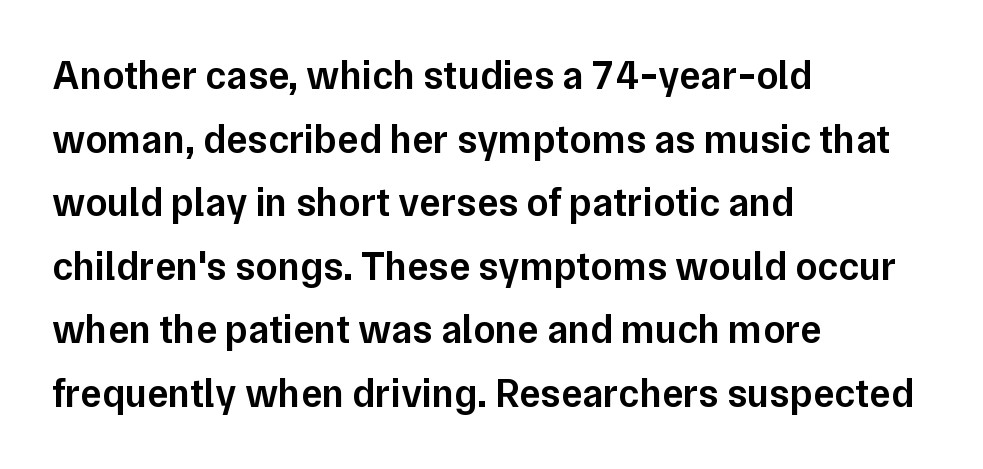
The text block is weighted toward the left margin, trailing off unevenly rightward. Whoever set this chose a conventional vertical rhythm. Descenders hang freely into open space. Does the weight exceed regular? Yes, but only to semibold. Looks like regular typesetting: each glyph gets only the width it needs.
